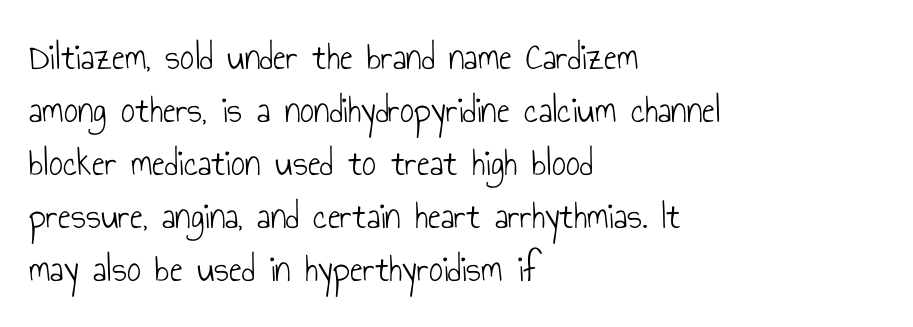
Visually the block forms a straight wall on the left and a jagged coastline on the right. Summary of weight: not heavy and not bold. Normally led — the rows are evenly, conventionally spaced. Unmarked baselines from the first word to the last. Short note: letters normally spaced.
